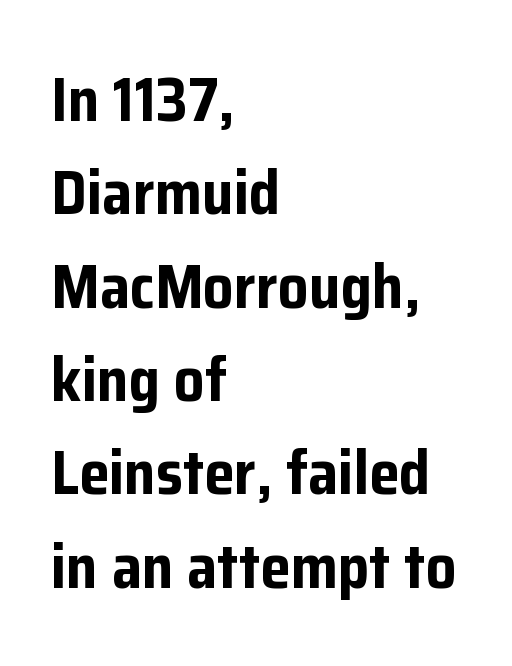
The image shows 61 px bold sans-serif type, upright; set left-aligned, normal line spacing (1.53x), normal letter spacing, not underlined; low stroke contrast and a medium x-height.
